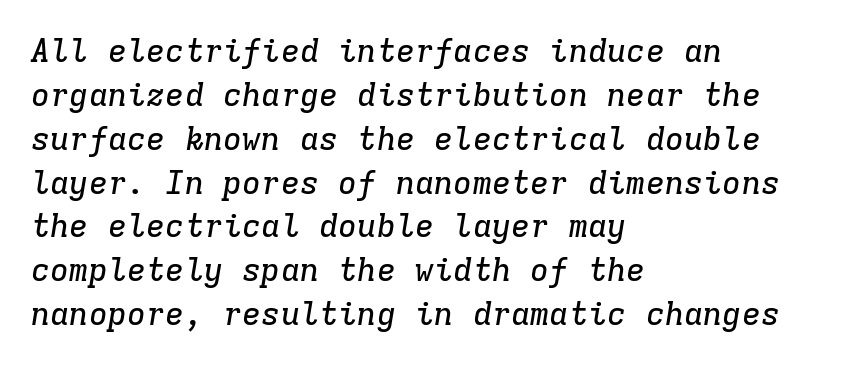
Q: Is the text italic (slanted)? A: Yes, it leans right by about 9 degrees.
Q: Is the typeface a serif or a sans-serif typeface? A: Serif.
Q: Is the text underlined? A: No.
Q: How is the paragraph aligned? A: Left-aligned.
Q: Is the spacing between letters normal or unusually wide? A: Normal.
Q: Is the spacing between lines tight, normal or loose? A: Normal.
Q: Width (condensed, normal, or wide)? A: Normal.
Q: Stroke contrast? A: Low.
Q: x-height? A: Medium.
Q: Monospaced? A: Yes.
